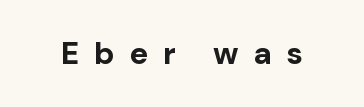
{"serif": "no", "italic": "no", "bold": "yes", "weight": "bold", "width": "normal", "stroke_contrast": "low", "x_height": "medium", "monospaced": "no", "underline": "no", "letter_spacing": "wide", "letter_spacing_em": 0.48, "glyph_px": 31}
